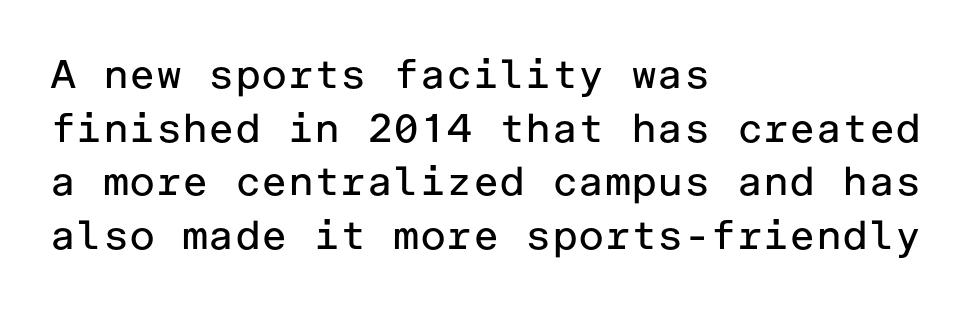
{"serif": "no", "italic": "no", "bold": "no", "weight": "regular", "width": "normal", "stroke_contrast": "low", "x_height": "medium", "underline": "no", "align": "left", "line_spacing": "normal", "line_spacing_ratio": 1.34, "letter_spacing": "normal", "letter_spacing_em": 0.0, "glyph_px": 40}
